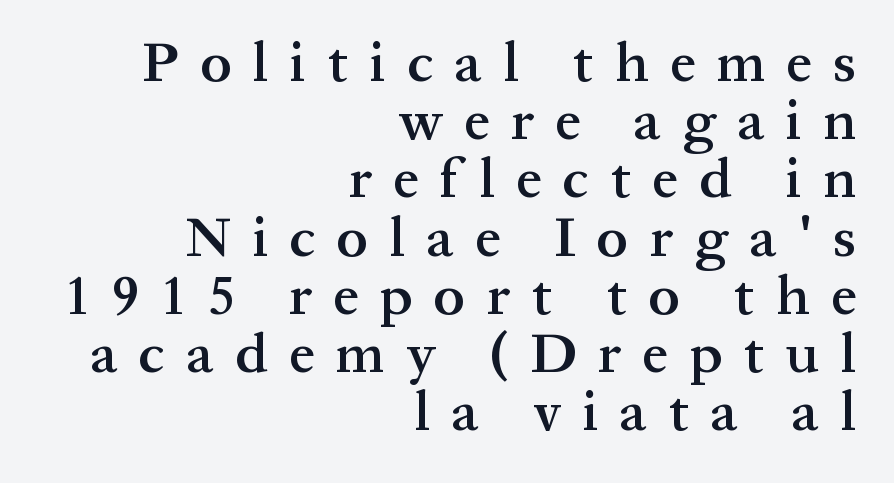
{"serif": "yes", "italic": "no", "bold": "semi", "weight": "semibold", "width": "normal", "stroke_contrast": "medium", "x_height": "medium", "monospaced": "no", "underline": "no", "align": "right", "line_spacing": "tight", "line_spacing_ratio": 1.04, "letter_spacing": "wide", "letter_spacing_em": 0.39, "glyph_px": 56}
